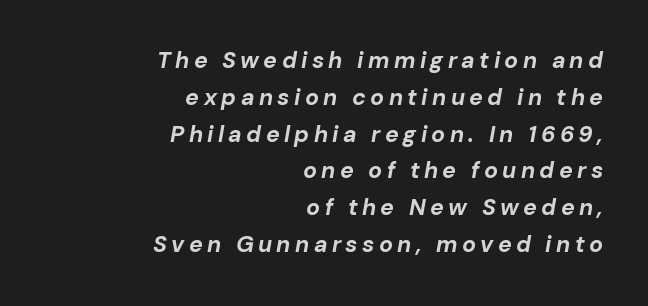
{"italic": "yes", "lean": "right", "slant_degrees": 10, "bold": "yes", "underline": "no", "align": "right", "line_spacing": "normal", "line_spacing_ratio": 1.6, "glyph_px": 23}
